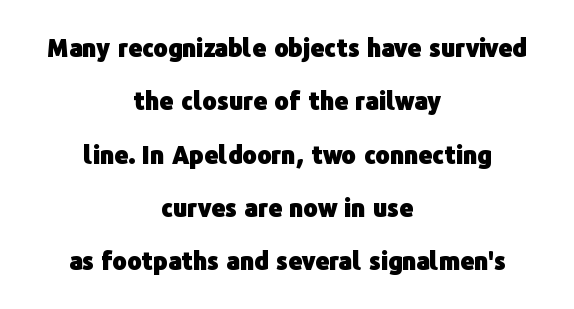
{"italic": "no", "bold": "yes", "underline": "no", "align": "center", "line_spacing": "loose", "line_spacing_ratio": 2.22, "letter_spacing": "normal", "letter_spacing_em": 0.0, "glyph_px": 24}
